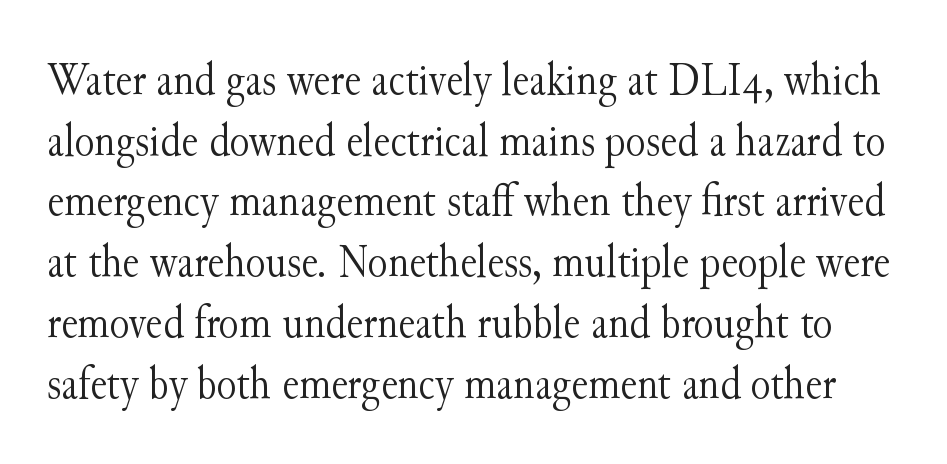
{"serif": "yes", "italic": "no", "bold": "no", "weight": "light", "width": "normal", "stroke_contrast": "medium", "x_height": "small", "monospaced": "no", "underline": "no", "line_spacing": "normal", "line_spacing_ratio": 1.32, "letter_spacing": "normal", "letter_spacing_em": 0.0, "glyph_px": 46}
